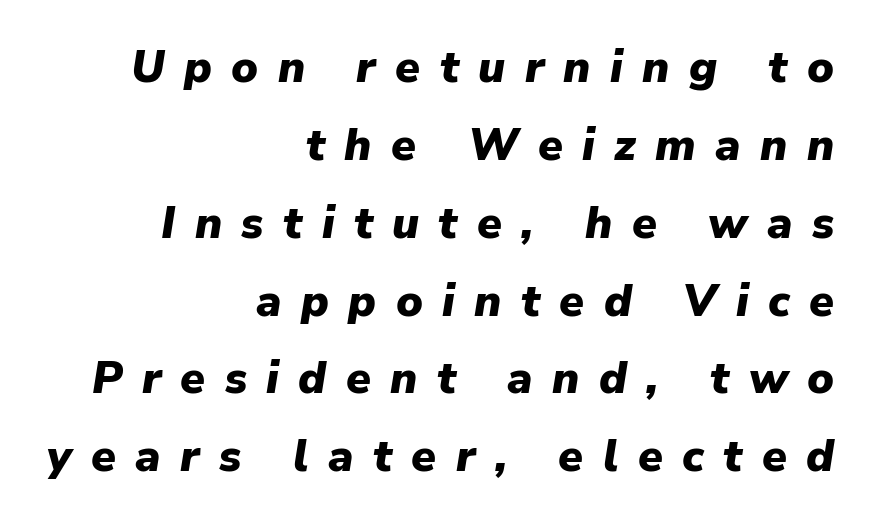
The image shows 45 px heavy type, italic (leaning right); set right-aligned, line spacing 1.73x, unusually wide letter spacing (+0.43 em), not underlined; low stroke contrast and a medium x-height.
